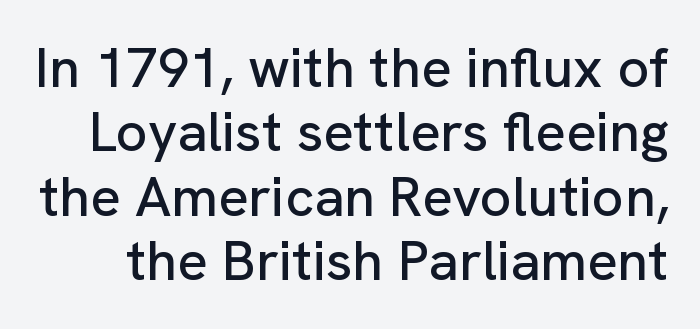
The image shows 56 px sans-serif type, upright; set tight line spacing (1.15x), normal letter spacing, not underlined; low stroke contrast and a medium x-height.
